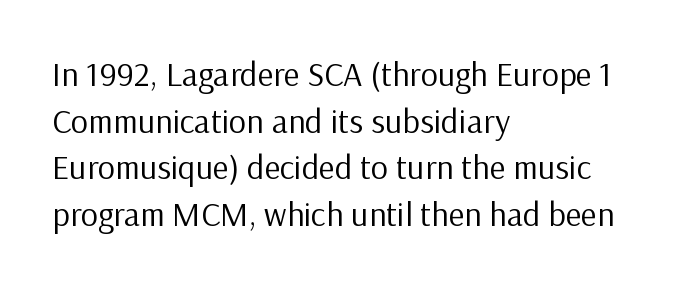
The image shows 34 px regular-weight sans-serif type, upright; set left-aligned, normal line spacing (1.37x), normal letter spacing, not underlined; low stroke contrast and a medium x-height.
